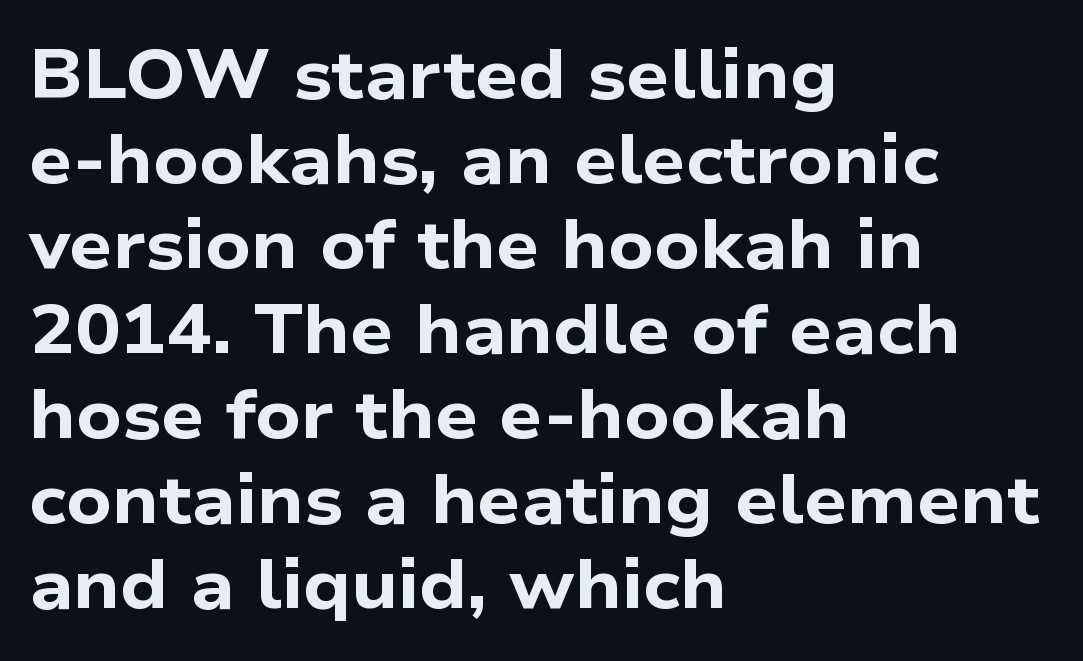
{"serif": "no", "bold": "yes", "weight": "bold", "width": "wide", "stroke_contrast": "low", "x_height": "medium", "monospaced": "no", "underline": "no", "align": "left", "line_spacing": "normal", "line_spacing_ratio": 1.25, "letter_spacing": "normal", "letter_spacing_em": 0.0, "glyph_px": 68}
